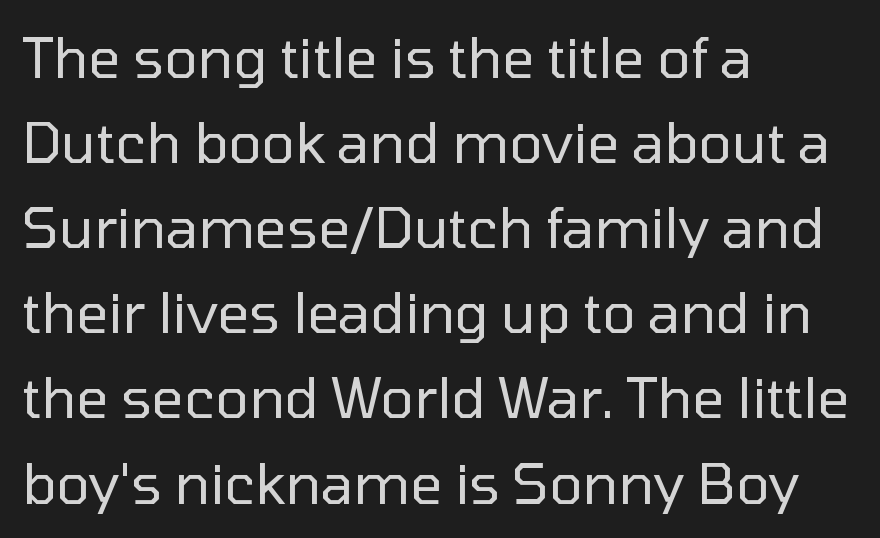
The image shows 56 px regular-weight sans-serif type, upright; set left-aligned, normal line spacing (1.52x), normal letter spacing, not underlined; low stroke contrast and a medium x-height.
